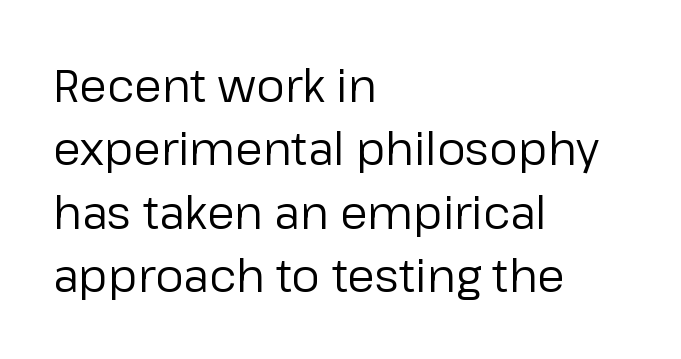
The image shows 45 px regular-weight sans-serif type, upright; set left-aligned, normal line spacing (1.41x), normal letter spacing, not underlined; low stroke contrast and a medium x-height.
